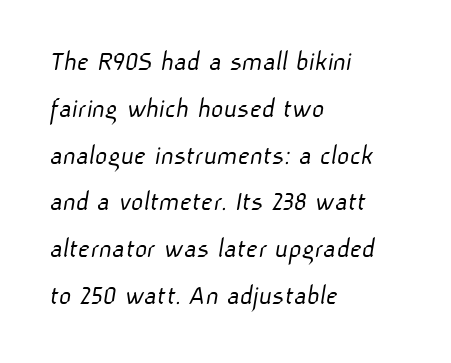
The rendering anchors every line to the left-hand side. This sample has the flowing, uneven cadence of proportional lettering. The face used here is rendered with its standard letterfit. Each row of text sits above clean, open space. This sample keeps an unexceptional amount of space between lines. Type style note: lacks serifs.
